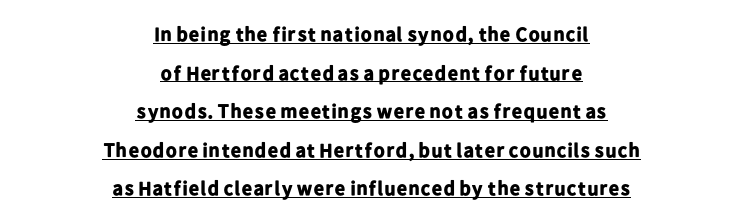
{"italic": "no", "bold": "yes", "underline": "yes", "align": "center", "line_spacing": "loose", "line_spacing_ratio": 1.93, "letter_spacing": "normal", "letter_spacing_em": 0.0, "glyph_px": 20}
